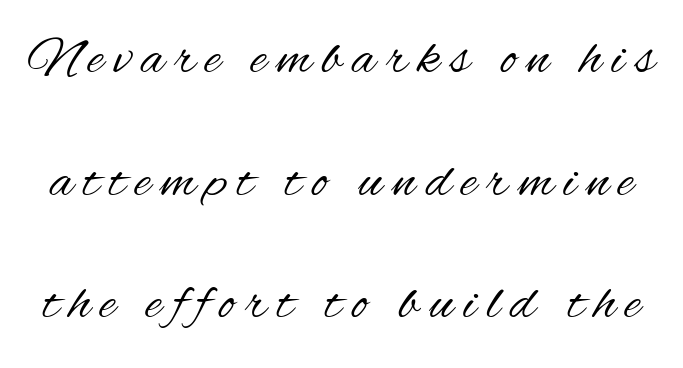
The image shows 55 px regular-weight, condensed sans-serif type; set loose line spacing (2.23x), not underlined; medium stroke contrast and a small x-height.
